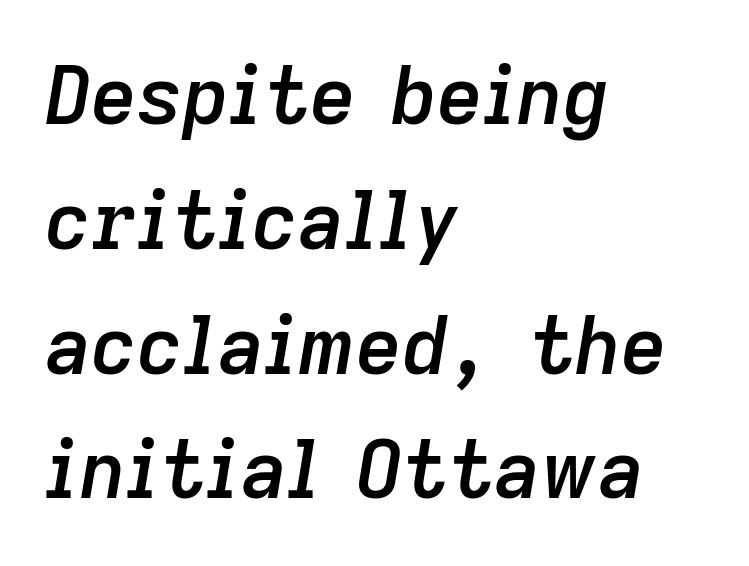
The image shows 80 px semibold type, italic (leaning right); set left-aligned, normal line spacing (1.56x), normal letter spacing, not underlined; low stroke contrast and a medium x-height.
